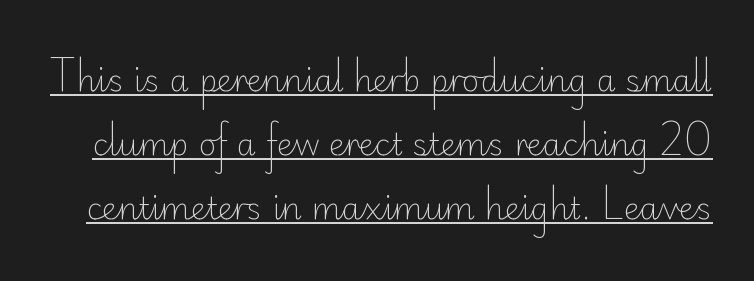
The image shows 31 px light sans-serif type, upright; set loose line spacing (2.07x), normal letter spacing, underlined; low stroke contrast and a small x-height.
